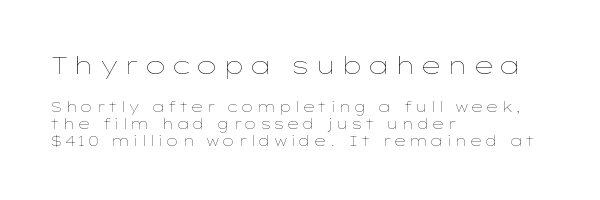
The image shows 24 px text type, upright; set left-aligned, line spacing 1.2x, not underlined; the first (top) block is 1.71x larger.
